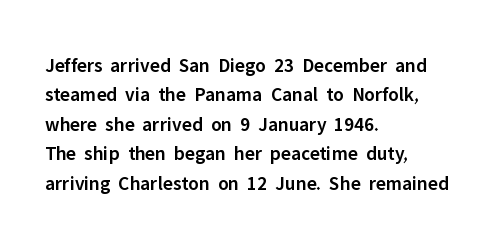
Q: Is the text bold? A: Semi-bold.
Q: Is the text italic (slanted)? A: No, it is upright.
Q: Is the text underlined? A: No.
Q: How is the paragraph aligned? A: Left-aligned.
Q: Is the spacing between letters normal or unusually wide? A: Normal.
Q: Is the spacing between lines tight, normal or loose? A: Normal.
